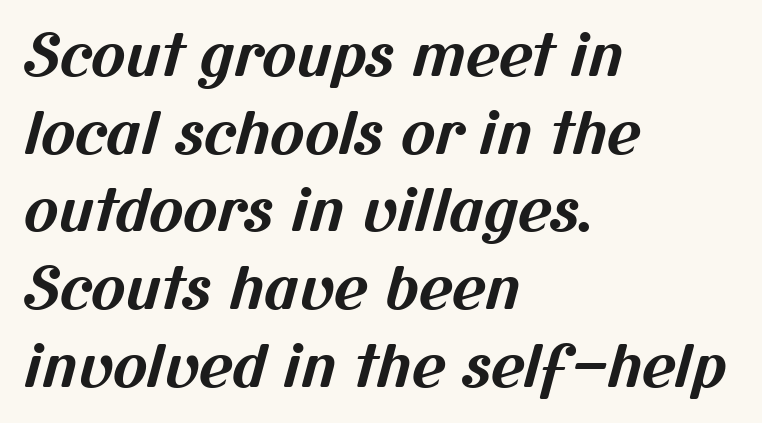
Q: Is the text bold? A: Yes.
Q: Is the typeface a serif or a sans-serif typeface? A: Sans-serif.
Q: Is the text underlined? A: No.
Q: How is the paragraph aligned? A: Left-aligned.
Q: Is the spacing between letters normal or unusually wide? A: Normal.
Q: Is the spacing between lines tight, normal or loose? A: Normal.
Q: Width (condensed, normal, or wide)? A: Normal.
Q: Stroke contrast? A: Medium.
Q: x-height? A: Medium.
Q: Monospaced? A: No.
